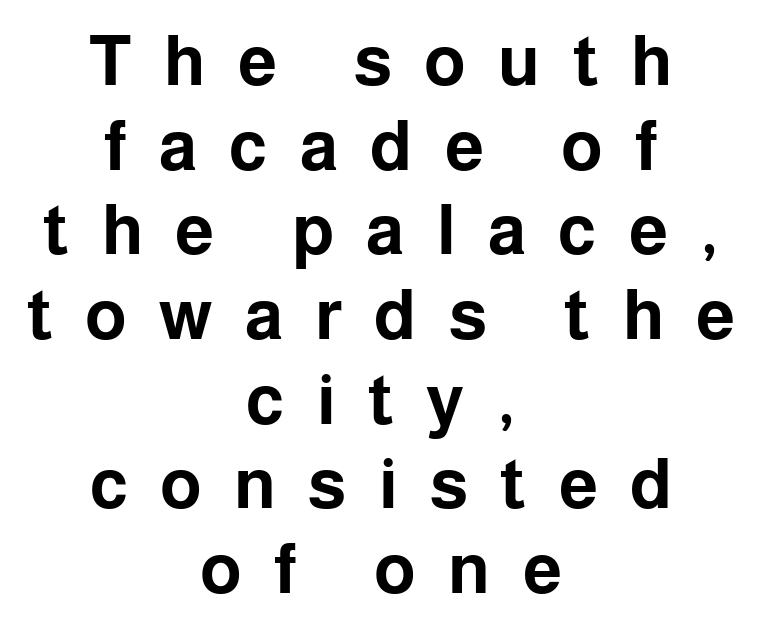
Q: Is the text bold? A: Yes.
Q: Is the text italic (slanted)? A: No, it is upright.
Q: Is the typeface a serif or a sans-serif typeface? A: Sans-serif.
Q: Is the text underlined? A: No.
Q: How is the paragraph aligned? A: Centered.
Q: Is the spacing between letters normal or unusually wide? A: Unusually wide.
Q: Width (condensed, normal, or wide)? A: Normal.
Q: Stroke contrast? A: Low.
Q: x-height? A: Medium.
Q: Monospaced? A: No.
